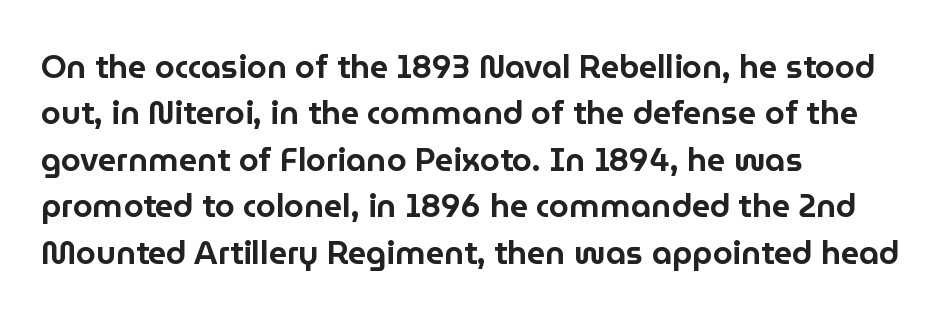
These lines keep a tight, regular rhythm from letter to letter. Rows of type keep a routine distance in the vertical direction. This sample has the flowing, uneven cadence of proportional lettering. The typography opts for an upright posture over an oblique one.
